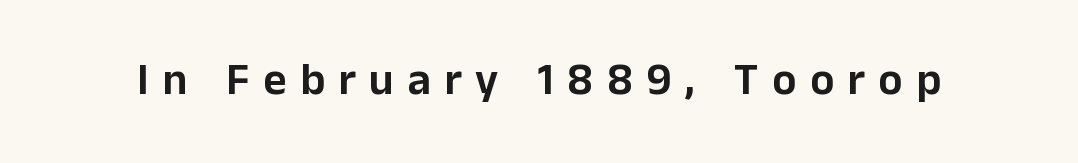
Look at the tracking — it's clearly loosened, letters drifting apart. Unmarked baselines from the first word to the last. It's the straight-up-and-down kind of type. The passage shown is typed in a proportional face where columns would drift.
